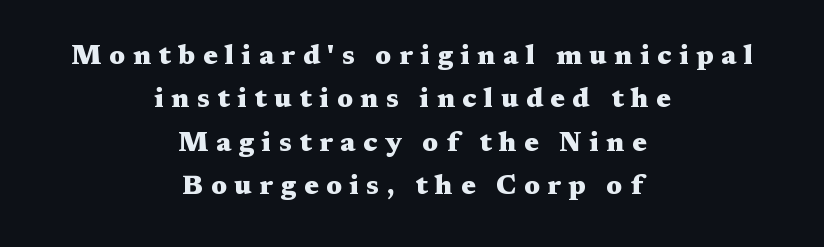
Does the leading feel generous? No, just average. Heavy-handed strokes throughout: this text is bold. Words appear elongated and porous because spacing is wide. Reading down the block, each line starts at a different indent, mirrored at its end.
